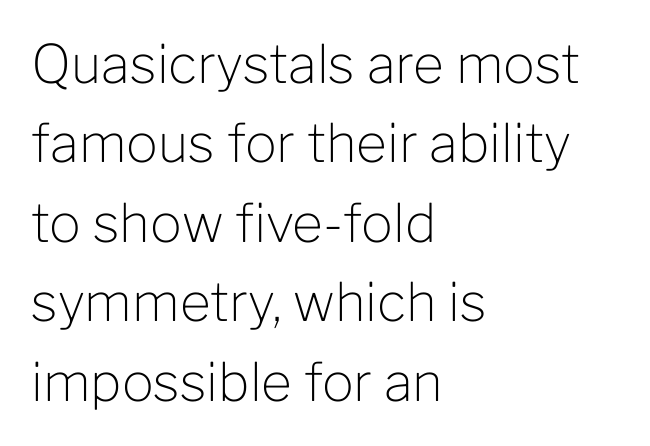
Q: Is the text bold? A: No.
Q: Is the text italic (slanted)? A: No, it is upright.
Q: Is the typeface a serif or a sans-serif typeface? A: Sans-serif.
Q: Is the text underlined? A: No.
Q: How is the paragraph aligned? A: Left-aligned.
Q: Is the spacing between letters normal or unusually wide? A: Normal.
Q: Is the spacing between lines tight, normal or loose? A: Normal.
Q: Width (condensed, normal, or wide)? A: Normal.
Q: Stroke contrast? A: Low.
Q: x-height? A: Medium.
Q: Monospaced? A: No.
